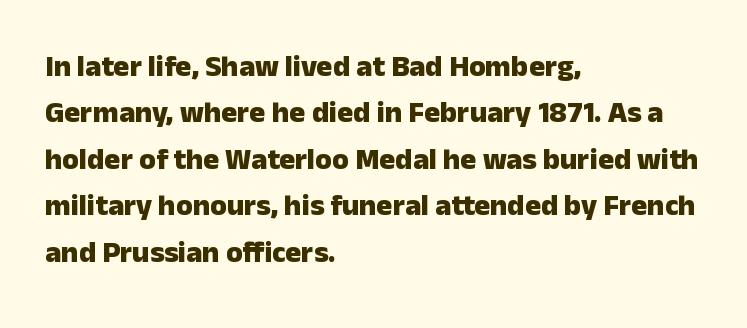
{"serif": "no", "italic": "no", "bold": "yes", "weight": "heavy", "width": "normal", "stroke_contrast": "low", "x_height": "medium", "monospaced": "no", "underline": "no", "align": "left", "line_spacing": "normal", "line_spacing_ratio": 1.55, "letter_spacing": "normal", "letter_spacing_em": 0.0, "glyph_px": 30}
